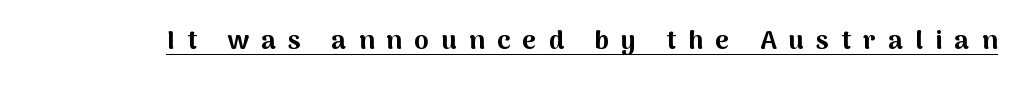
The image shows 26 px bold type, upright; set unusually wide letter spacing (+0.48 em), underlined.
